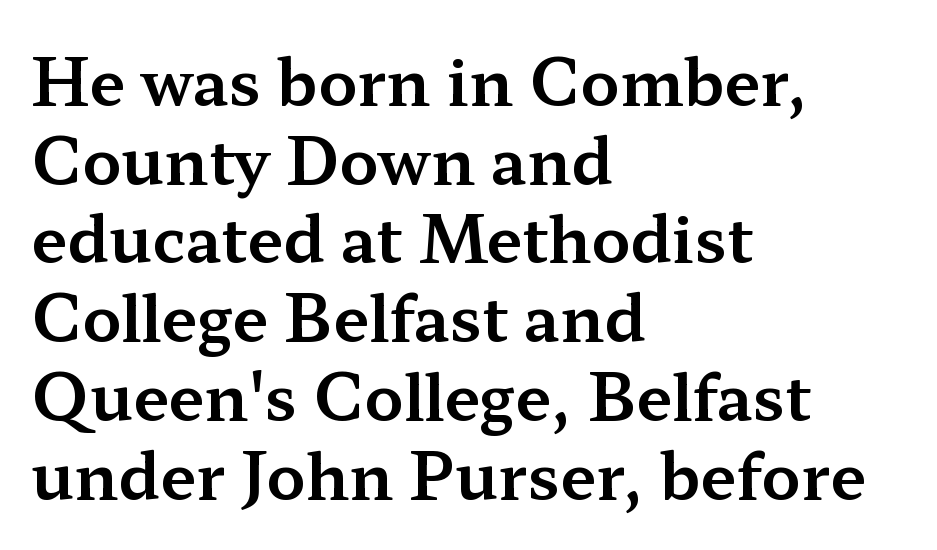
{"serif": "yes", "italic": "no", "width": "wide", "stroke_contrast": "medium", "x_height": "medium", "monospaced": "no", "underline": "no", "align": "left", "line_spacing_ratio": 1.23, "letter_spacing": "normal", "letter_spacing_em": 0.0, "glyph_px": 64}
